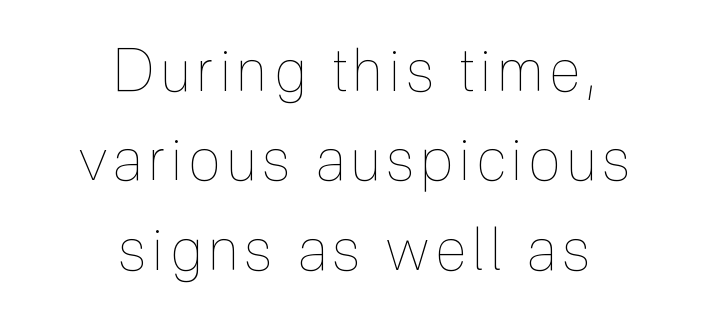
Do the characters align in a grid? No, the font is proportional. Heaviness? Minimal to ordinary, like unemphasized prose. If you measured baseline to baseline, you'd find a middling distance. Visually the block forms a symmetrical silhouette, jagged on both flanks. Unlike italic type, these characters show no tilt at all. Words float on clear page, feet unadorned.
